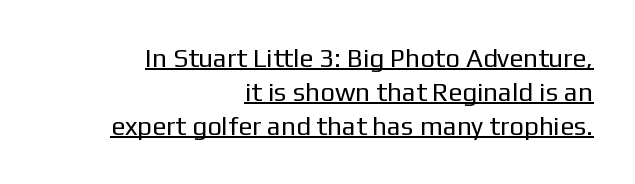
Beneath each row of characters lies a ruled line. One glance says typical: line gaps are just what's usual. This sample uses an upright cut, with every glyph sitting square on the baseline. The strokes carry an ordinary text weight at most. The setting favours the right margin, as signatures and pull-quotes sometimes do. Caption: standard tracking, unaltered.
